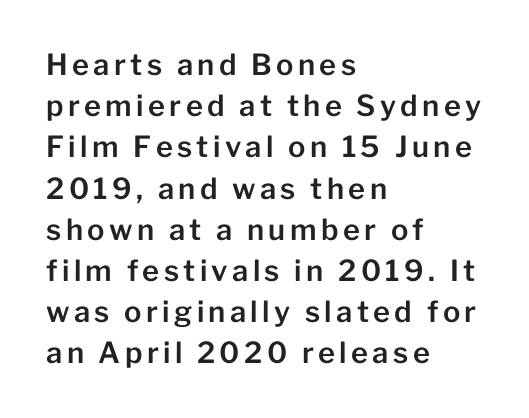
{"serif": "no", "italic": "no", "width": "normal", "stroke_contrast": "low", "x_height": "medium", "monospaced": "no", "underline": "no", "align": "left", "line_spacing": "normal", "line_spacing_ratio": 1.42, "glyph_px": 29}
